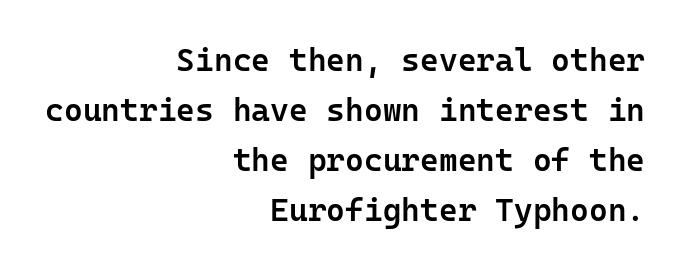
{"serif": "no", "italic": "no", "bold": "semi", "weight": "semibold", "width": "normal", "stroke_contrast": "low", "x_height": "medium", "monospaced": "yes", "underline": "no", "align": "right", "line_spacing": "normal", "line_spacing_ratio": 1.56, "letter_spacing": "normal", "letter_spacing_em": 0.0, "glyph_px": 32}
